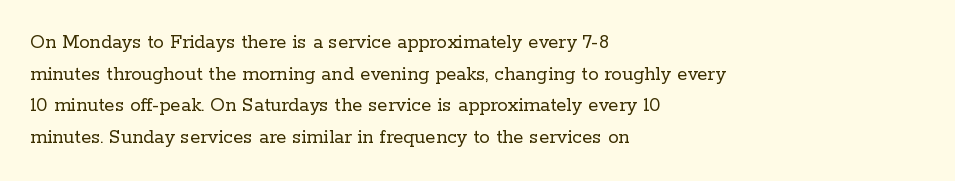
Style check: upright. Leftover space on each line is placed entirely after the last word. The rows are spaced the way most documents space them. The font is comparable to plain body text, perhaps lighter. Honestly, there is no underline to notice here at all. Nobody touched the tracking dial on this one.
